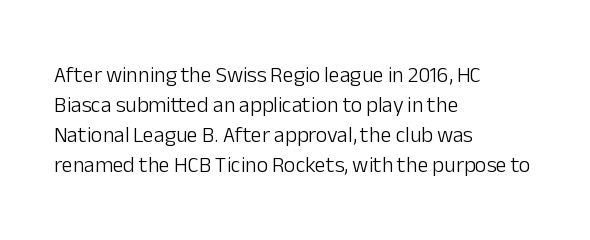
{"italic": "no", "bold": "no", "underline": "no", "align": "left", "line_spacing": "normal", "line_spacing_ratio": 1.36, "letter_spacing": "normal", "letter_spacing_em": 0.0, "glyph_px": 22}
